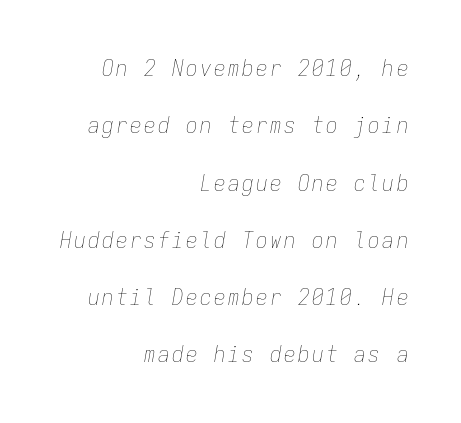
Q: Is the text bold? A: No.
Q: Is the text italic (slanted)? A: Yes, it leans right by about 9 degrees.
Q: Is the text underlined? A: No.
Q: How is the paragraph aligned? A: Right-aligned.
Q: Is the spacing between lines tight, normal or loose? A: Loose.
